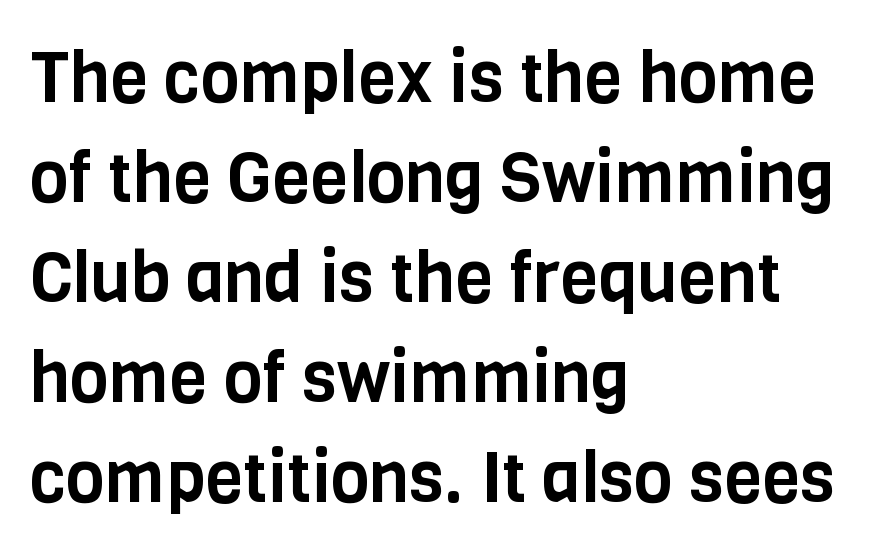
No extra tracking has been applied to these lines. Designer's note — italics off, roman on. Think of a printed novel: that variable character pitch is what you see here. The typeface chosen for these lines omits serifs. Bare-footed words on every line.
